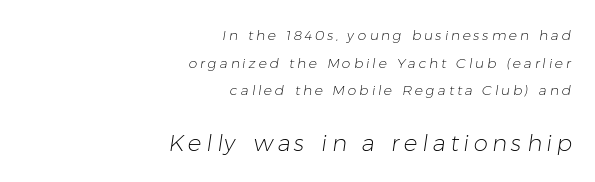
Q: Is the text bold? A: No.
Q: Is the text underlined? A: No.
Q: How is the paragraph aligned? A: Right-aligned.
Q: Is the spacing between letters normal or unusually wide? A: Unusually wide.
Q: Is the spacing between lines tight, normal or loose? A: Loose.
Q: Which block of text is set in a larger size, the first (top) or the second (bottom)? A: The second (bottom) one.
